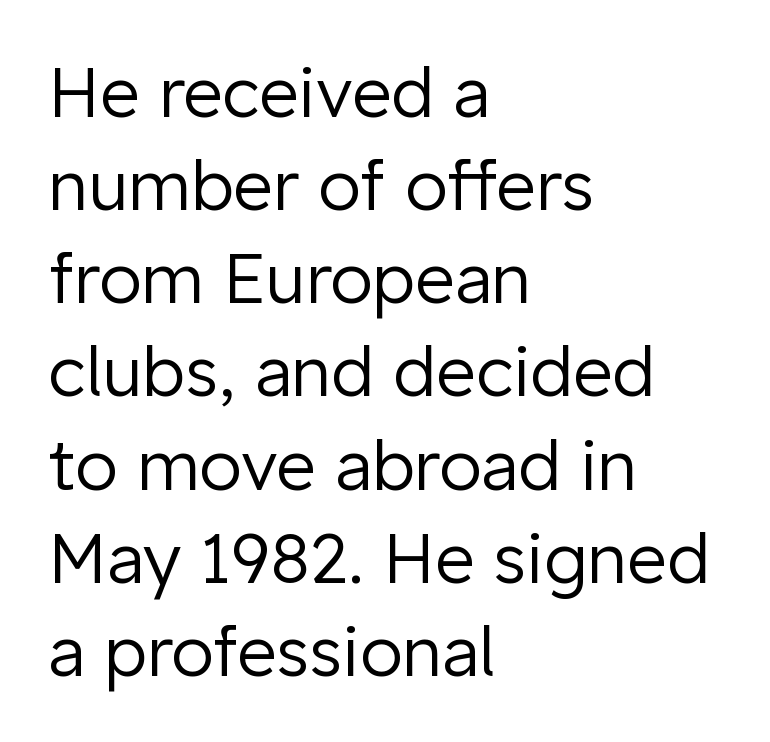
{"serif": "no", "italic": "no", "bold": "no", "weight": "regular", "width": "normal", "stroke_contrast": "low", "x_height": "medium", "monospaced": "no", "underline": "no", "align": "left", "line_spacing": "normal", "line_spacing_ratio": 1.35, "letter_spacing": "normal", "letter_spacing_em": 0.0, "glyph_px": 69}
